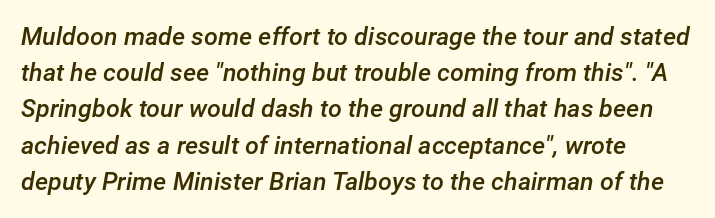
{"italic": "yes", "lean": "right", "slant_degrees": 12, "bold": "semi", "underline": "no", "align": "left", "line_spacing": "normal", "line_spacing_ratio": 1.45, "letter_spacing": "normal", "letter_spacing_em": 0.0, "glyph_px": 25}
